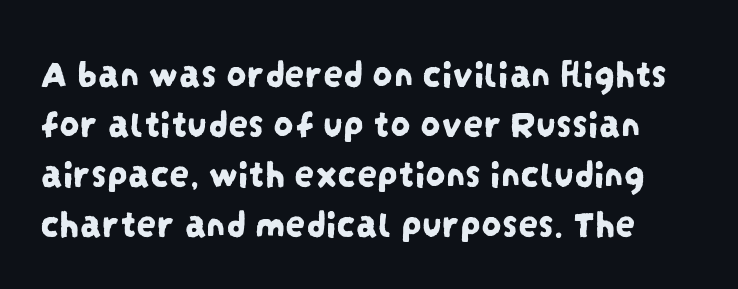
Descender tails drop into unmarked territory. Baseline-to-baseline distance is the conventional proportion of letter height. You could not count columns in this text — the font is proportionally spaced. What stands out about the letter spacing? Nothing — it is the standard amount. The typeface chosen for these lines omits serifs.
